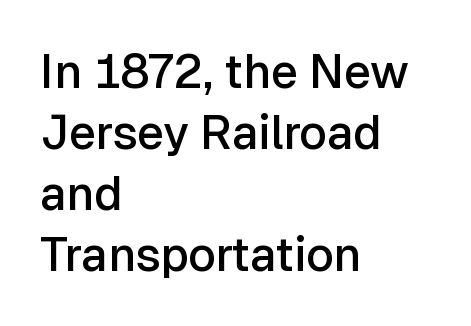
The image shows 47 px semibold sans-serif type, upright; set left-aligned, normal line spacing (1.3x), normal letter spacing, not underlined; low stroke contrast and a medium x-height.
